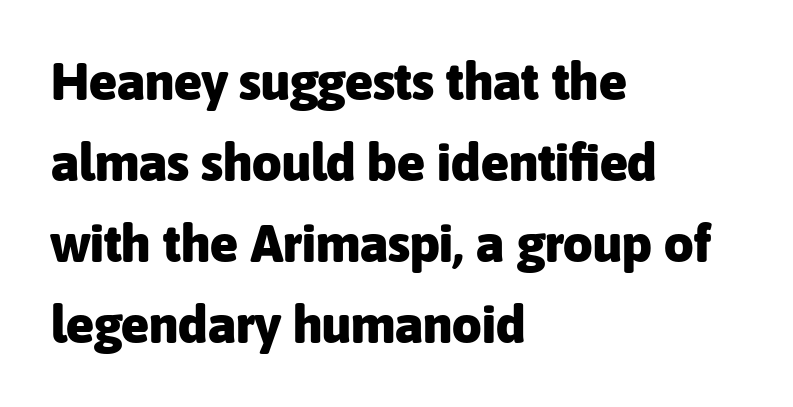
{"serif": "no", "italic": "no", "bold": "yes", "weight": "heavy", "width": "normal", "stroke_contrast": "low", "x_height": "medium", "monospaced": "no", "underline": "no", "align": "left", "line_spacing": "normal", "line_spacing_ratio": 1.56, "letter_spacing": "normal", "letter_spacing_em": 0.0, "glyph_px": 52}
